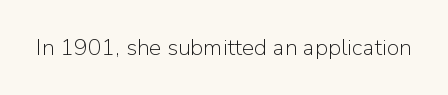
{"italic": "no", "bold": "no", "underline": "no", "letter_spacing": "normal", "letter_spacing_em": 0.0, "glyph_px": 23}
